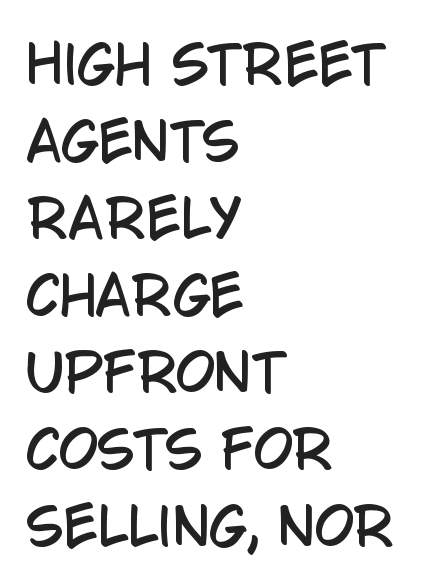
Do the characters align in a grid? No, the font is proportional. These lines stack with their left ends in a neat column. What kind of face is this? One without serifs — a sans. No word sits above an underline.
